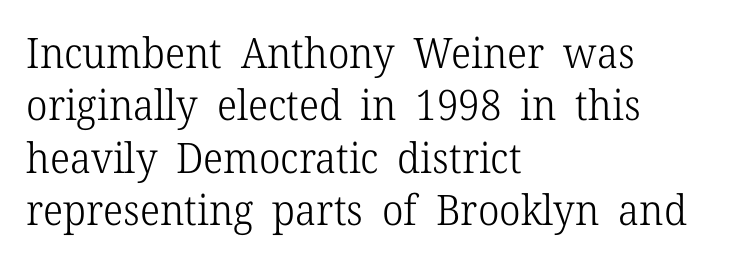
All the whitespace from short lines collects on the right. In terms of leading, this rendering sits right in the middle. The face looks like a standard text weight, possibly lighter. You could not count columns in this text — the font is proportionally spaced. The typeface chosen for these lines features serifs.
